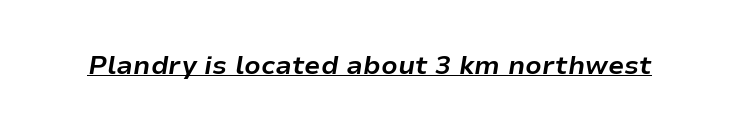
{"italic": "yes", "lean": "right", "slant_degrees": 9, "bold": "yes", "underline": "yes", "letter_spacing": "normal", "letter_spacing_em": 0.0, "glyph_px": 26}
